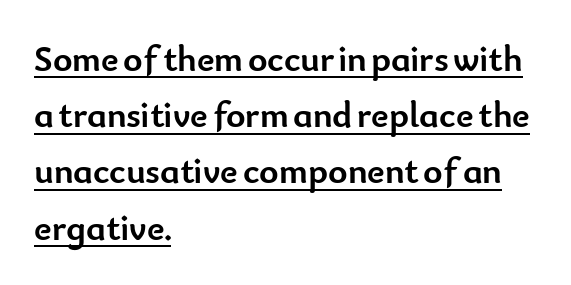
{"serif": "no", "italic": "no", "bold": "yes", "weight": "semibold", "width": "normal", "stroke_contrast": "low", "x_height": "small", "monospaced": "no", "underline": "yes", "align": "left", "line_spacing": "normal", "line_spacing_ratio": 1.52, "letter_spacing": "normal", "letter_spacing_em": 0.0, "glyph_px": 37}
